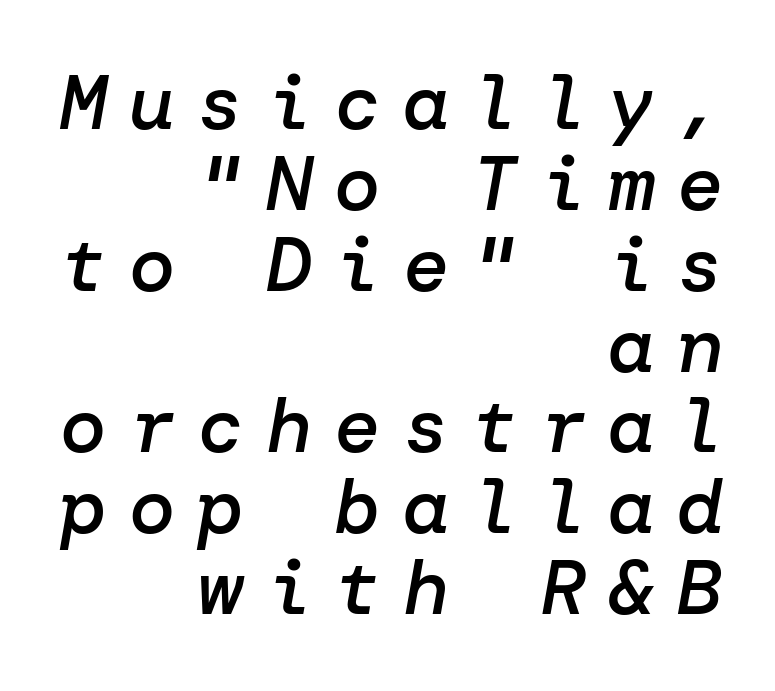
How are the letters spaced? Widely, with obvious added tracking. What's the leading like? Squeezed, with rows nearly overlapping. These lines stack with their right ends in a neat column. Descenders hang freely into open space. In terms of weight, the rendering is demibold, just under bold. The passage shown leans; its letterforms are oblique.
